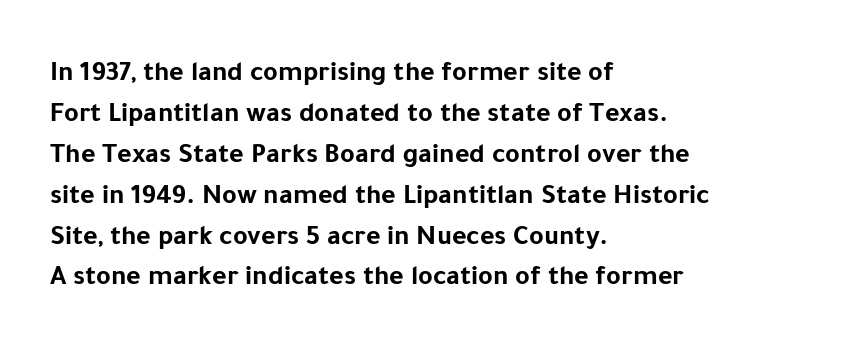
Between one letter and the next there's only the usual sliver of space. Beneath every word, the page is bare. If you drew a line through each stem, it would be perfectly vertical. Heavy-handed strokes throughout: this text is bold. The rendering uses natural spacing where letterforms have individual widths. Vertically, the passage feels balanced, rows spaced as you'd expect.
